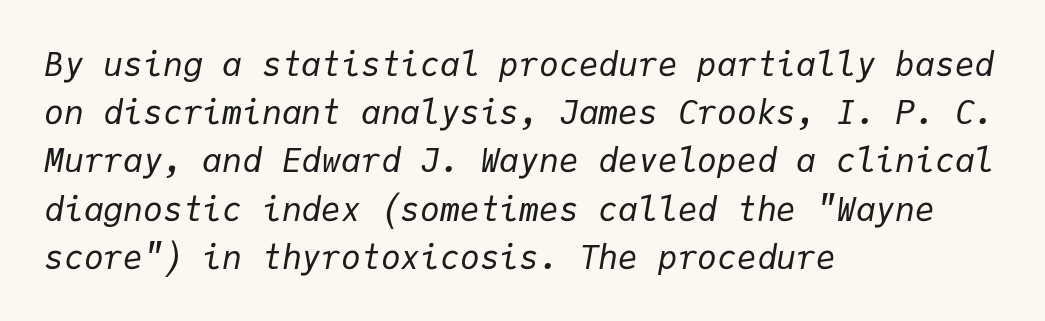
Q: Is the text bold? A: No.
Q: Is the text italic (slanted)? A: Yes, it leans right by about 9 degrees.
Q: Is the text underlined? A: No.
Q: How is the paragraph aligned? A: Left-aligned.
Q: Is the spacing between letters normal or unusually wide? A: Normal.
Q: Is the spacing between lines tight, normal or loose? A: Normal.
Q: Width (condensed, normal, or wide)? A: Normal.
Q: Stroke contrast? A: Low.
Q: x-height? A: Medium.
Q: Monospaced? A: Yes.
